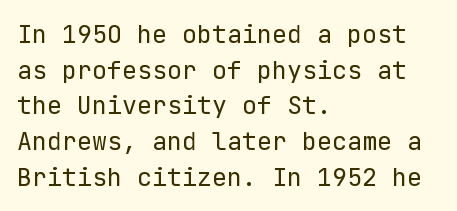
No word sits above an underline. These lines stack with their left ends in a neat column. The line-height multiplier appears to be the usual default. Ordinary non-slanted type is in use. Students, note that the glyphs here touch the page at normal intervals.
